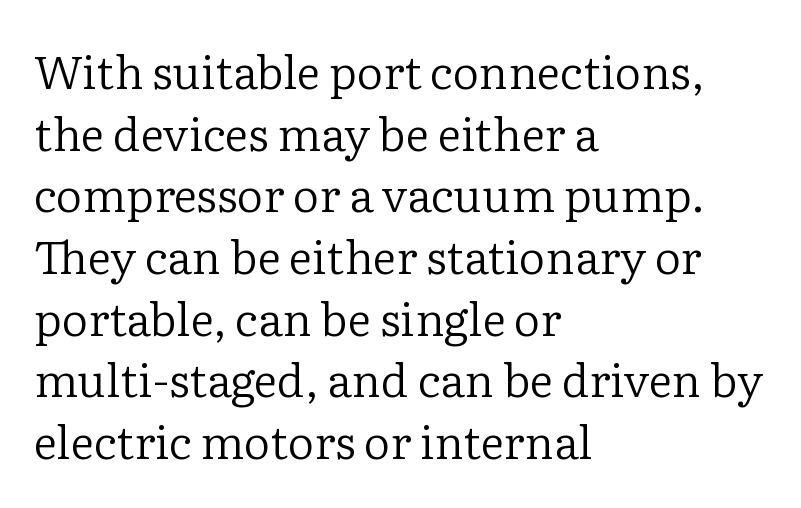
The image shows 46 px regular-weight serif type, upright; set left-aligned, normal line spacing (1.34x), normal letter spacing, not underlined; low stroke contrast and a medium x-height.
